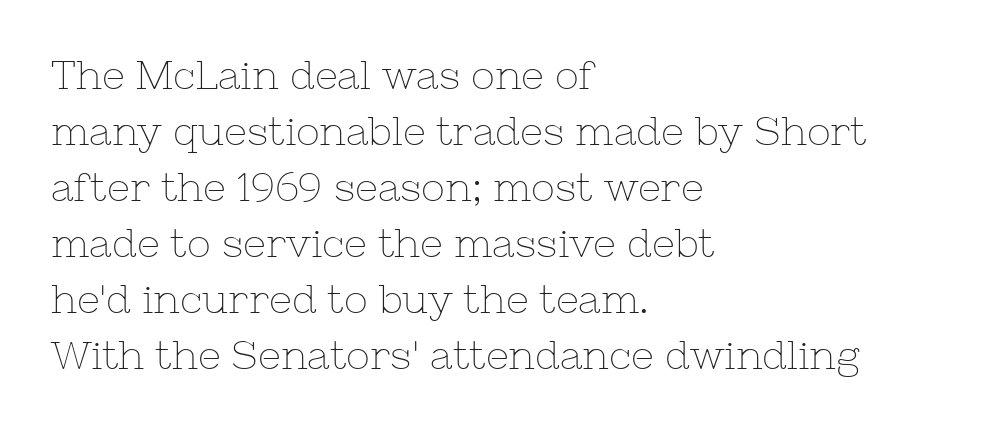
Q: Is the text bold? A: No.
Q: Is the text italic (slanted)? A: No, it is upright.
Q: Is the typeface a serif or a sans-serif typeface? A: Serif.
Q: Is the text underlined? A: No.
Q: How is the paragraph aligned? A: Left-aligned.
Q: Is the spacing between letters normal or unusually wide? A: Normal.
Q: Is the spacing between lines tight, normal or loose? A: Normal.
Q: Width (condensed, normal, or wide)? A: Normal.
Q: Stroke contrast? A: Low.
Q: x-height? A: Medium.
Q: Monospaced? A: No.
